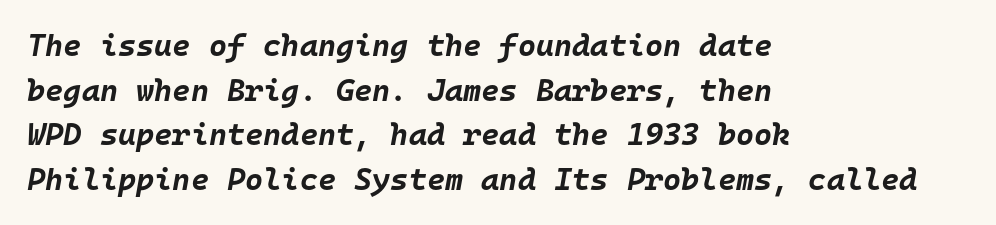
Q: Is the text bold? A: Yes.
Q: Is the text italic (slanted)? A: Yes, it leans right by about 10 degrees.
Q: Is the text underlined? A: No.
Q: How is the paragraph aligned? A: Left-aligned.
Q: Is the spacing between letters normal or unusually wide? A: Normal.
Q: Is the spacing between lines tight, normal or loose? A: Normal.
Q: Width (condensed, normal, or wide)? A: Normal.
Q: Stroke contrast? A: Low.
Q: x-height? A: Large.
Q: Monospaced? A: Yes.
